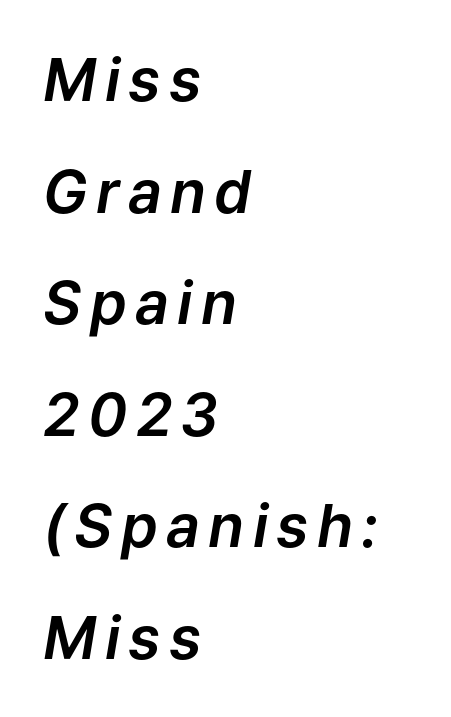
Q: Is the text italic (slanted)? A: Yes, it leans right by about 9 degrees.
Q: Is the text underlined? A: No.
Q: How is the paragraph aligned? A: Left-aligned.
Q: Width (condensed, normal, or wide)? A: Normal.
Q: Stroke contrast? A: Low.
Q: x-height? A: Medium.
Q: Monospaced? A: No.
